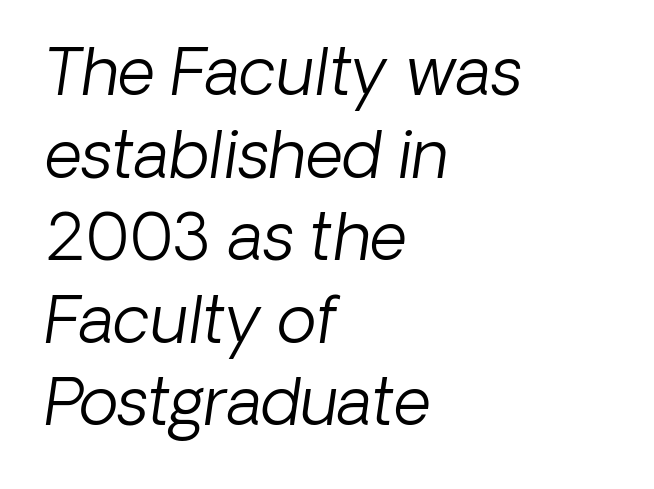
The image shows 65 px light sans-serif type; set left-aligned, normal line spacing (1.27x), normal letter spacing, not underlined; low stroke contrast and a medium x-height.
